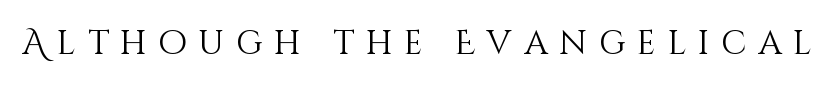
Q: Is the text bold? A: No.
Q: Is the text italic (slanted)? A: No, it is upright.
Q: Is the text underlined? A: No.
Q: Is the spacing between letters normal or unusually wide? A: Unusually wide.
Q: Width (condensed, normal, or wide)? A: Normal.
Q: Stroke contrast? A: Medium.
Q: x-height? A: Large.
Q: Monospaced? A: No.
